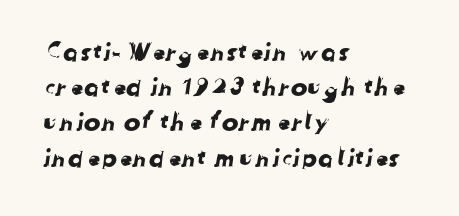
Q: Is the text underlined? A: No.
Q: How is the paragraph aligned? A: Left-aligned.
Q: Is the spacing between letters normal or unusually wide? A: Normal.
Q: Is the spacing between lines tight, normal or loose? A: Normal.
